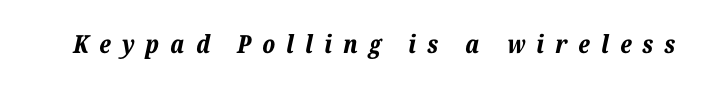
{"italic": "yes", "lean": "right", "slant_degrees": 12, "bold": "yes", "underline": "no", "letter_spacing": "wide", "letter_spacing_em": 0.44, "glyph_px": 25}
